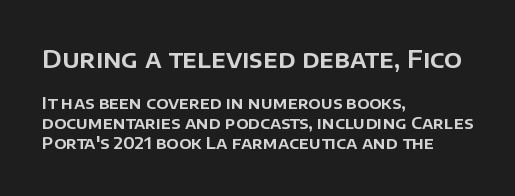
Nothing unusual about the tracking: characters are spaced as the font intends. Look at the glyph heights: the upper group is clearly the bigger setting. Does the copy run flush right? No — it runs flush left. The font's upright variant was chosen for this text. A clean baseline with only descenders dipping below it.
